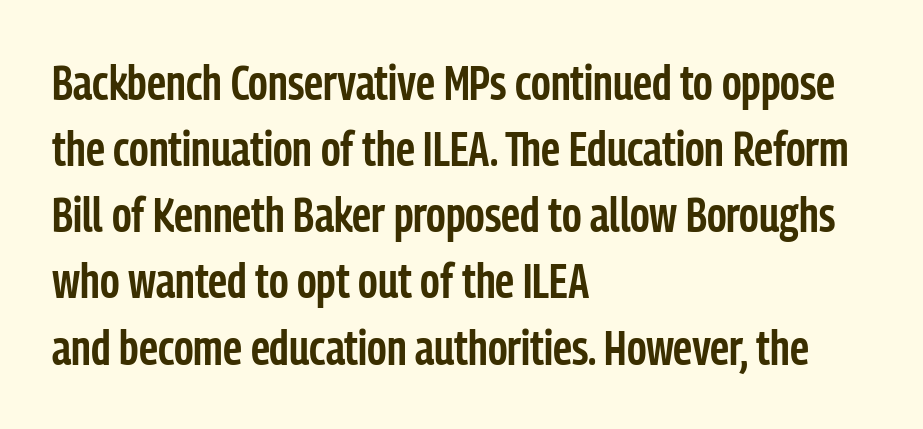
The image shows 49 px semibold, condensed sans-serif type, upright; set left-aligned, normal line spacing (1.35x), normal letter spacing, not underlined; low stroke contrast and a medium x-height.
